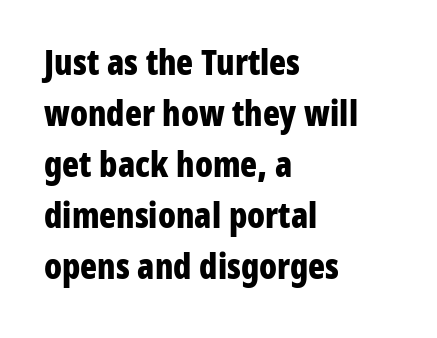
{"serif": "no", "italic": "no", "bold": "yes", "weight": "bold", "width": "condensed", "stroke_contrast": "low", "x_height": "medium", "monospaced": "no", "underline": "no", "align": "left", "line_spacing": "normal", "line_spacing_ratio": 1.46, "letter_spacing": "normal", "letter_spacing_em": 0.0, "glyph_px": 35}
